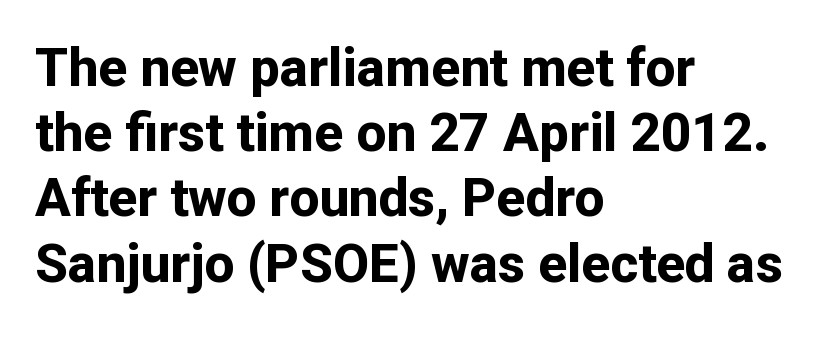
{"serif": "no", "italic": "no", "bold": "yes", "weight": "bold", "width": "normal", "stroke_contrast": "low", "x_height": "medium", "monospaced": "no", "underline": "no", "align": "left", "line_spacing_ratio": 1.23, "letter_spacing": "normal", "letter_spacing_em": 0.0, "glyph_px": 53}
